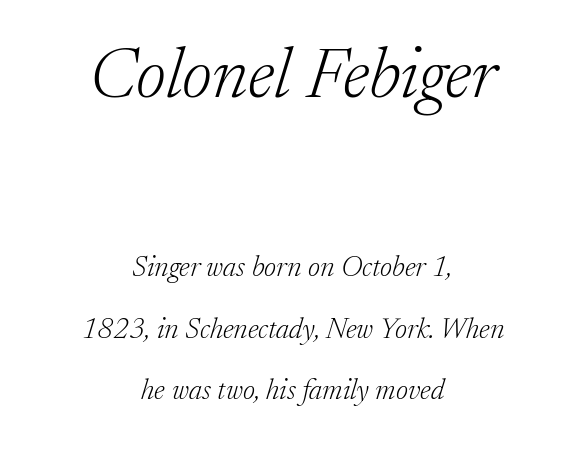
The image shows 72 px light serif type, italic (leaning right); set centered, loose line spacing (2.12x), normal letter spacing, not underlined; the first (top) block is 2.48x larger; low stroke contrast and a medium x-height.
